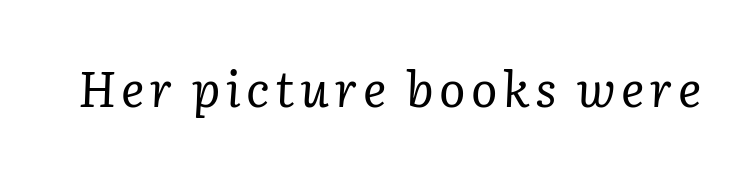
You could not count columns in this text — the font is proportionally spaced. A quiet, ordinary-to-light weight characterises the typeface. Lines of text with bare space underneath. The lettering tilts uniformly, giving the passage an italic look.
